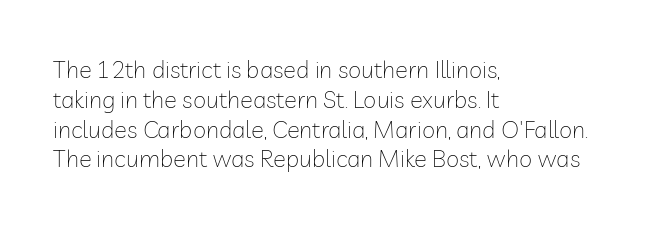
{"italic": "no", "bold": "no", "underline": "no", "align": "left", "line_spacing_ratio": 1.24, "letter_spacing": "normal", "letter_spacing_em": 0.0, "glyph_px": 24}
